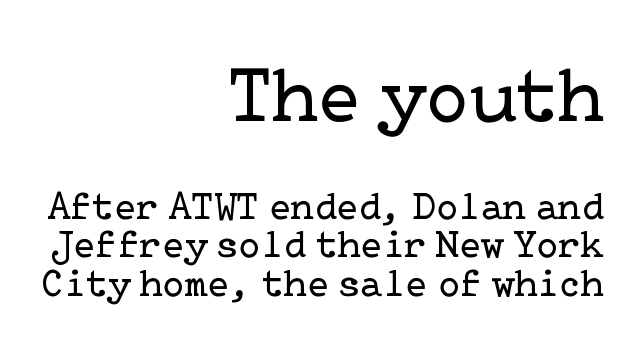
The image shows 79 px regular-weight serif type, upright; set right-aligned, tight line spacing (0.96x), normal letter spacing, not underlined; the first (top) block is 1.98x larger; low stroke contrast and a medium x-height.
